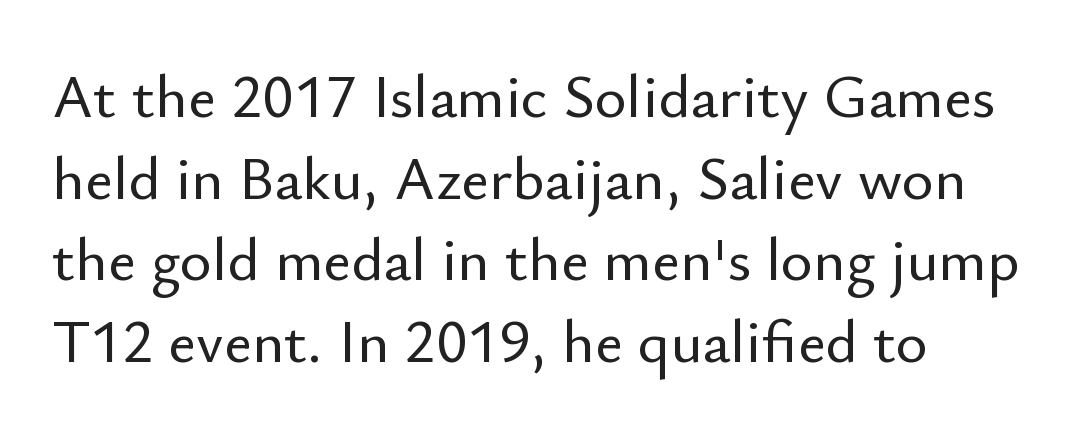
Bare-footed words on every line. Interline gaps are of average width in this sample. The rendering uses natural spacing where letterforms have individual widths. Horizontal alignment here is leftward, the default for most running prose. Italic? Not at all — the glyphs are vertical. You can tell from the bare stems that sans-serif type was used.
